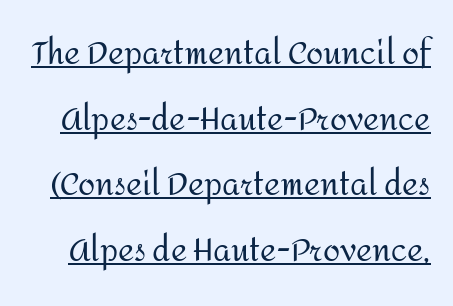
{"serif": "no", "italic": "no", "bold": "no", "weight": "regular", "width": "normal", "stroke_contrast": "medium", "x_height": "medium", "monospaced": "no", "underline": "yes", "line_spacing": "loose", "line_spacing_ratio": 2.12, "letter_spacing": "normal", "letter_spacing_em": 0.0, "glyph_px": 31}
